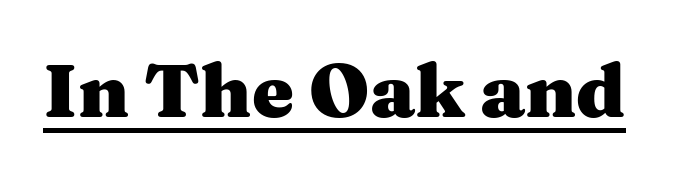
Students, observe the line beneath the letters — that is underlining. Each word holds together tightly as a unit, with standard inter-letter gaps. This is serif lettering, the kind often seen in printed books. In terms of weight, the rendering is a true, heavy bold. Designer's note — italics off, roman on. Is this a fixed-width face? No — the glyphs have proportional, varying widths.
